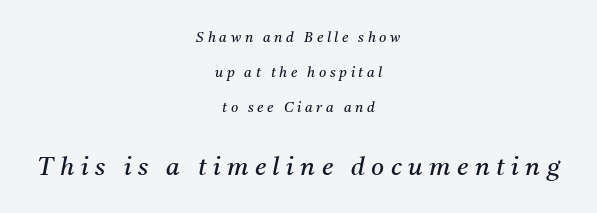
The image shows 25 px text type, italic (leaning right); set centered, loose line spacing (2.49x), unusually wide letter spacing (+0.26 em), not underlined; the second (bottom) block is 1.79x larger.
